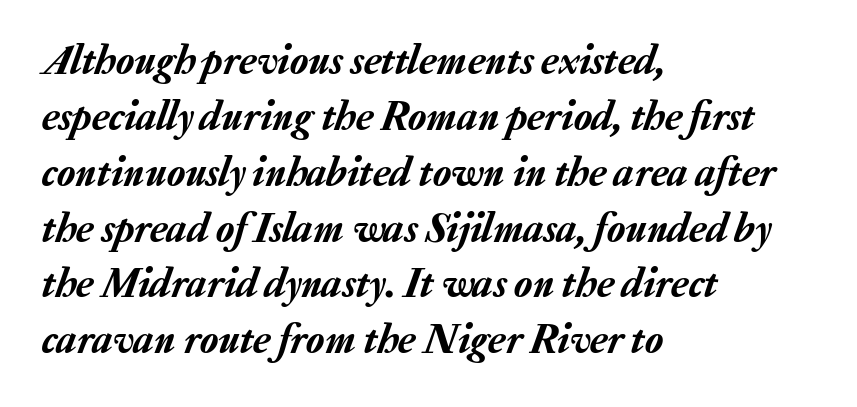
Has an underline been added? It has not. Nothing unusual about the tracking: characters are spaced as the font intends. A typesetter would call this proportional, since set widths differ per character. The ragged edge is on the right, which tells us the setting is flush left.
